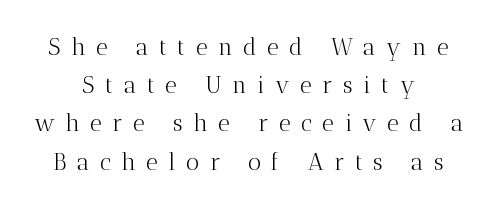
{"italic": "no", "bold": "no", "underline": "no", "align": "center", "line_spacing": "normal", "line_spacing_ratio": 1.66, "letter_spacing": "wide", "letter_spacing_em": 0.46, "glyph_px": 23}
